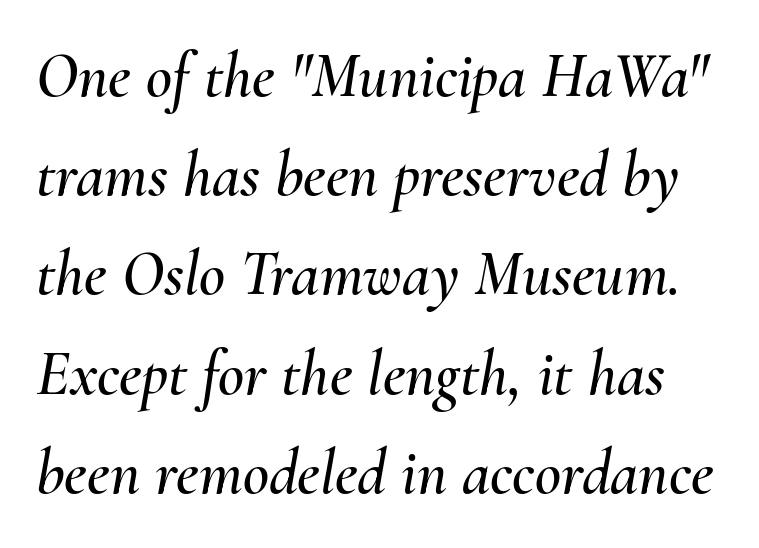
{"italic": "yes", "lean": "right", "slant_degrees": 10, "width": "normal", "stroke_contrast": "medium", "x_height": "small", "monospaced": "no", "underline": "no", "line_spacing": "normal", "line_spacing_ratio": 1.55, "letter_spacing": "normal", "letter_spacing_em": 0.0, "glyph_px": 64}
